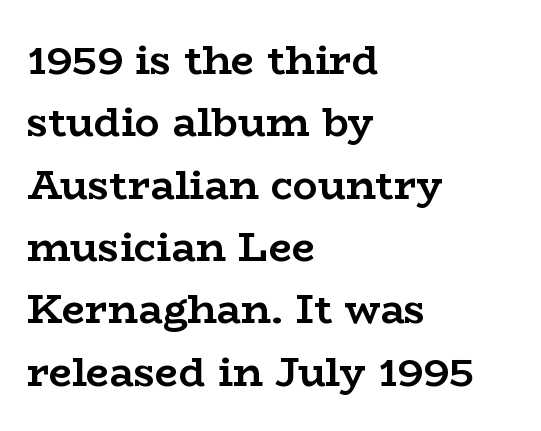
In CSS terms this would be text-align: left. Ordinary non-slanted type is in use. A typesetter would label this face a serif. Think of a printed novel: that variable character pitch is what you see here. As a designer I'd log this as weight 700, bold. There is no visible air inserted between adjacent glyphs.
